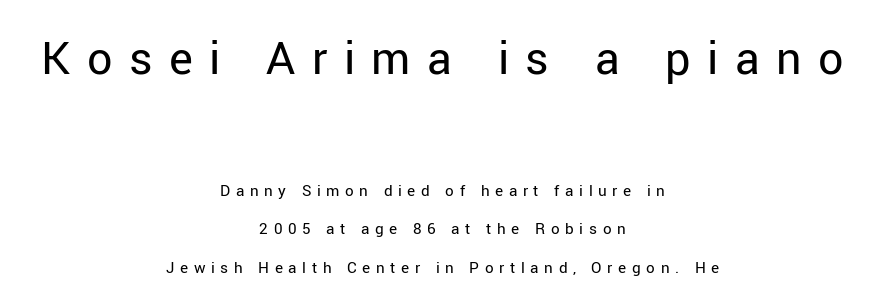
The image shows 50 px regular-weight sans-serif type, upright; set centered, loose line spacing (2.26x), unusually wide letter spacing (+0.33 em), not underlined; the first (top) block is 2.94x larger; low stroke contrast and a medium x-height.
